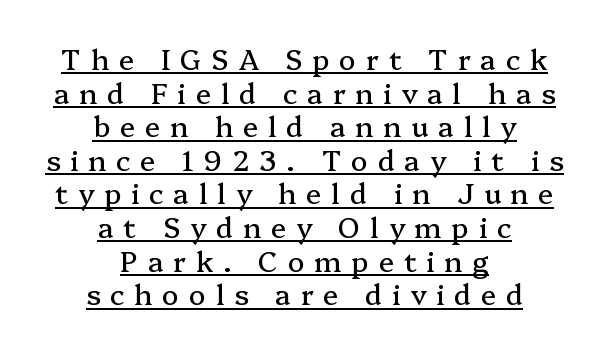
What kind of face is this? One with serifs. Does the lettering tilt? It doesn't — this is upright. Layout note: lines centered. The string is rendered with underlining switched on. Is the letter spacing exaggerated? Yes — the characters are pushed far apart. Each letter keeps its own natural width here, so spacing adapts to shape.
